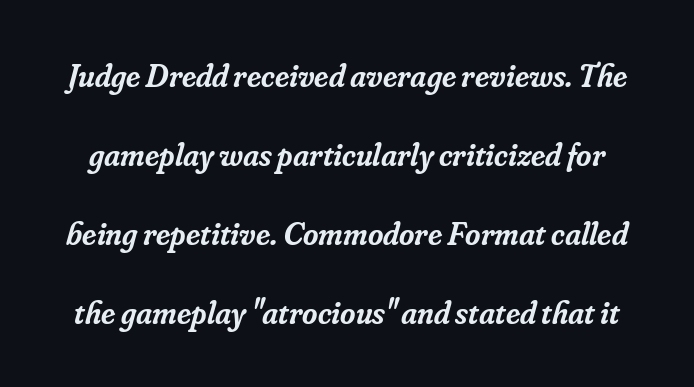
The image shows 33 px semibold serif type, italic (leaning right); set loose line spacing (2.39x), normal letter spacing, not underlined; low stroke contrast and a small x-height.
